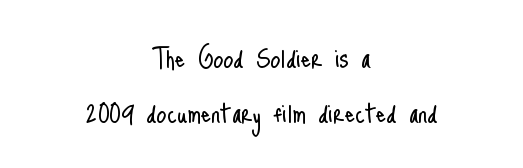
Style check: upright. Looks like regular typesetting: each glyph gets only the width it needs. These lines are centered, leaving both edges ragged. In terms of letterform style, serifs are entirely absent.
